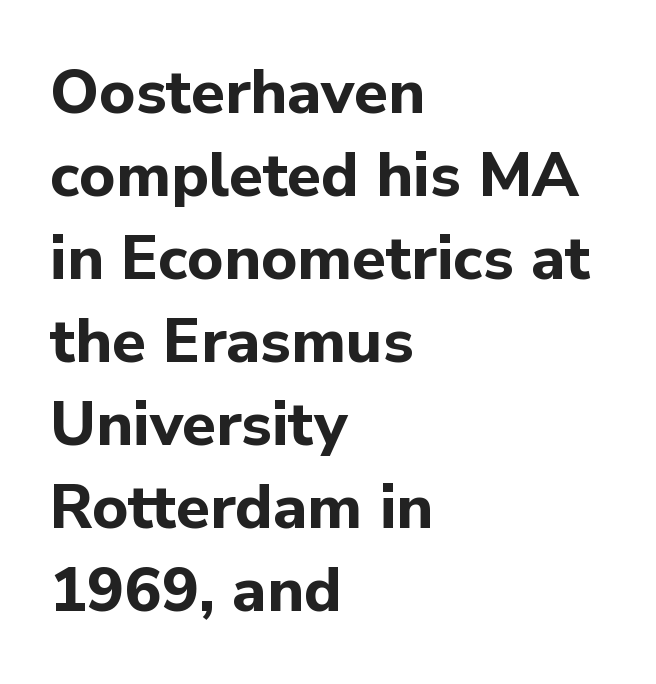
Is this a fixed-width face? No — the glyphs have proportional, varying widths. Nobody touched the tracking dial on this one. This rendering uses left alignment, leaving the right contour irregular. The letters stand upright; this is a roman face. Students, observe: this is what conventionally led text looks like. The typeface chosen for these lines omits serifs.
